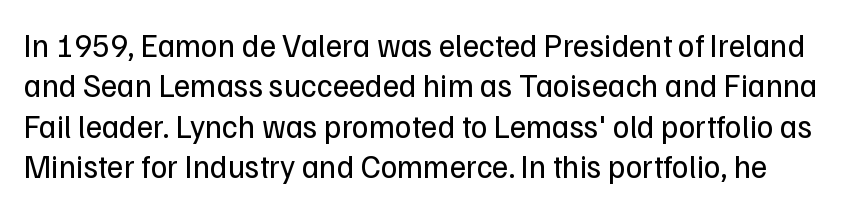
{"serif": "no", "italic": "no", "bold": "no", "weight": "regular", "width": "normal", "stroke_contrast": "low", "x_height": "medium", "monospaced": "no", "underline": "no", "line_spacing": "normal", "line_spacing_ratio": 1.26, "letter_spacing": "normal", "letter_spacing_em": 0.0, "glyph_px": 32}
